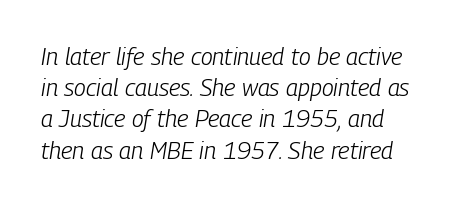
{"italic": "yes", "lean": "right", "slant_degrees": 9, "bold": "no", "underline": "no", "line_spacing": "normal", "line_spacing_ratio": 1.3, "letter_spacing": "normal", "letter_spacing_em": 0.0, "glyph_px": 24}
